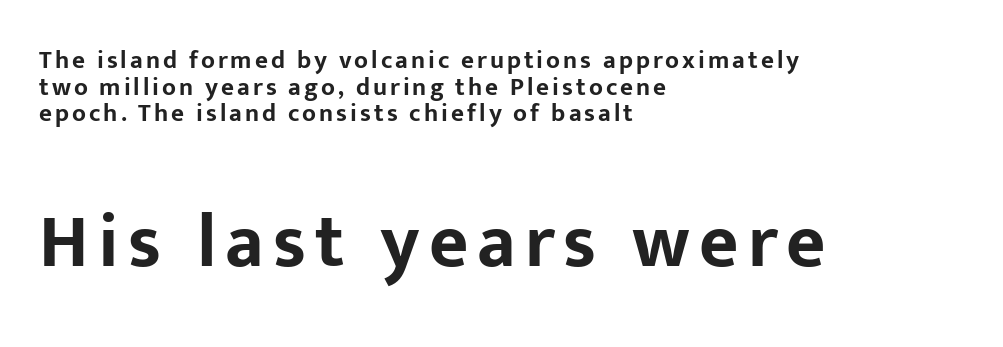
Q: Is the text bold? A: Yes.
Q: Is the text italic (slanted)? A: No, it is upright.
Q: Is the typeface a serif or a sans-serif typeface? A: Sans-serif.
Q: Is the text underlined? A: No.
Q: How is the paragraph aligned? A: Left-aligned.
Q: Is the spacing between lines tight, normal or loose? A: Tight.
Q: Which block of text is set in a larger size, the first (top) or the second (bottom)? A: The second (bottom) one.
Q: Width (condensed, normal, or wide)? A: Normal.
Q: Stroke contrast? A: Low.
Q: x-height? A: Medium.
Q: Monospaced? A: No.
